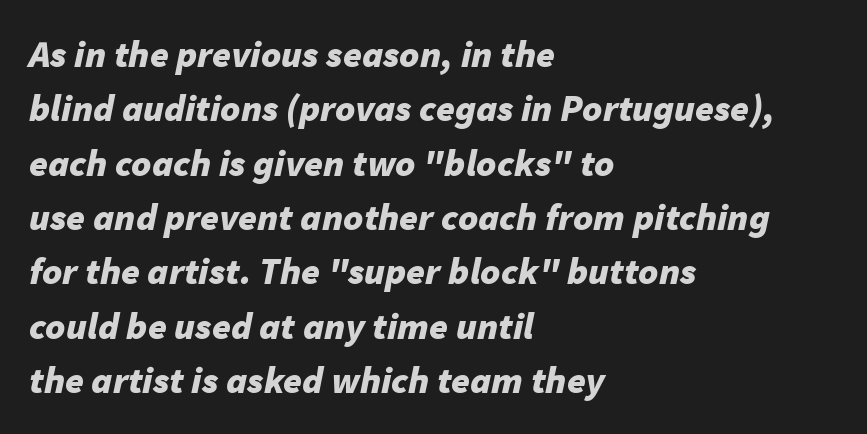
Q: Is the text bold? A: Yes.
Q: Is the text italic (slanted)? A: Yes, it leans right by about 11 degrees.
Q: Is the text underlined? A: No.
Q: How is the paragraph aligned? A: Left-aligned.
Q: Is the spacing between letters normal or unusually wide? A: Normal.
Q: Is the spacing between lines tight, normal or loose? A: Normal.
Q: Width (condensed, normal, or wide)? A: Normal.
Q: Stroke contrast? A: Low.
Q: x-height? A: Medium.
Q: Monospaced? A: No.
